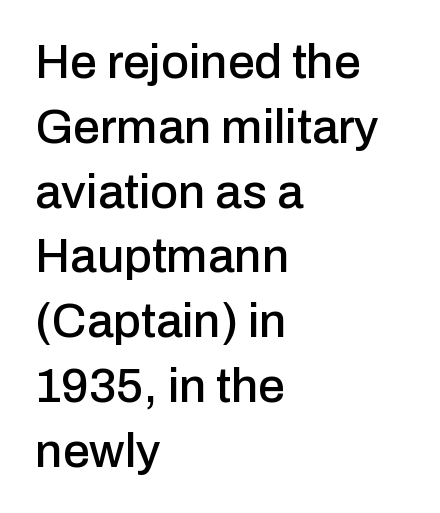
Q: Is the text italic (slanted)? A: No, it is upright.
Q: Is the typeface a serif or a sans-serif typeface? A: Sans-serif.
Q: Is the text underlined? A: No.
Q: How is the paragraph aligned? A: Left-aligned.
Q: Is the spacing between letters normal or unusually wide? A: Normal.
Q: Is the spacing between lines tight, normal or loose? A: Normal.
Q: Width (condensed, normal, or wide)? A: Normal.
Q: Stroke contrast? A: Low.
Q: x-height? A: Medium.
Q: Monospaced? A: No.
